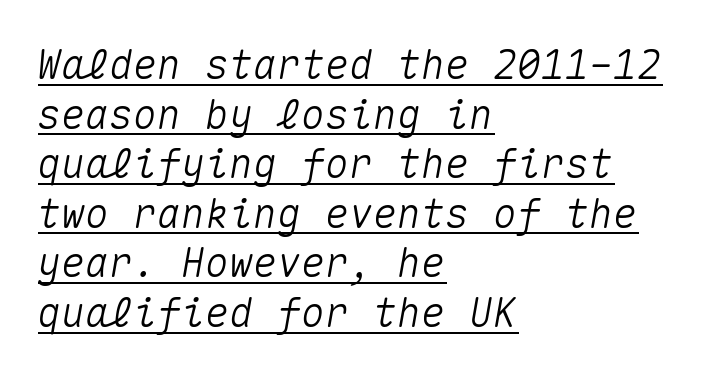
The image shows 40 px text type, italic (leaning right), monospaced; set left-aligned, line spacing 1.24x, normal letter spacing, underlined; medium stroke contrast and a medium x-height.
